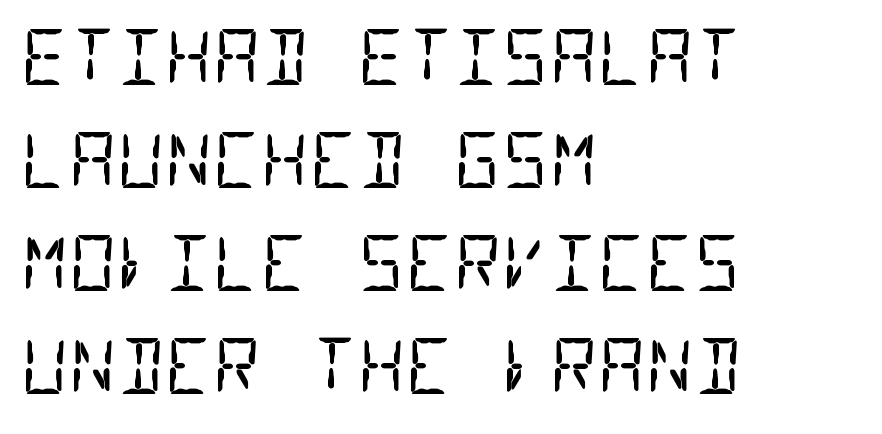
{"serif": "no", "bold": "no", "weight": "regular", "width": "condensed", "stroke_contrast": "low", "x_height": "large", "monospaced": "yes", "underline": "no", "align": "left", "line_spacing": "normal", "line_spacing_ratio": 1.39, "letter_spacing": "normal", "letter_spacing_em": 0.0, "glyph_px": 74}
